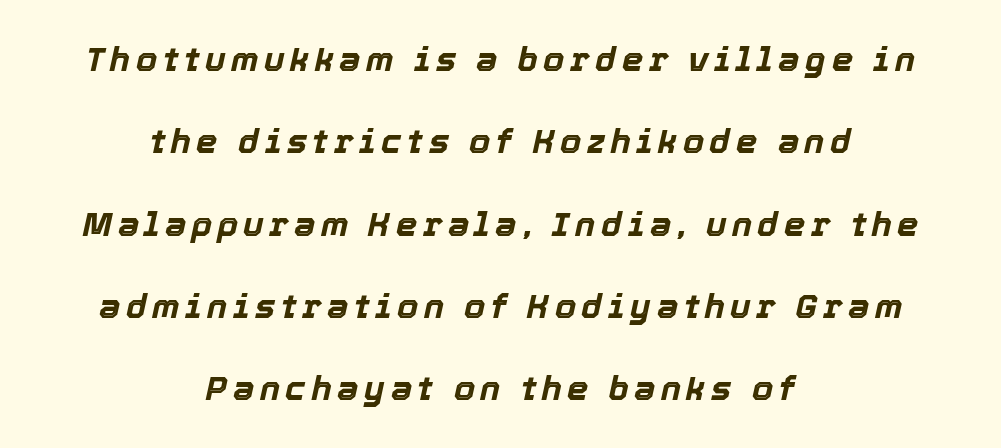
The image shows 34 px bold type, italic (leaning right); set centered, loose line spacing (2.42x), not underlined; a medium x-height.
